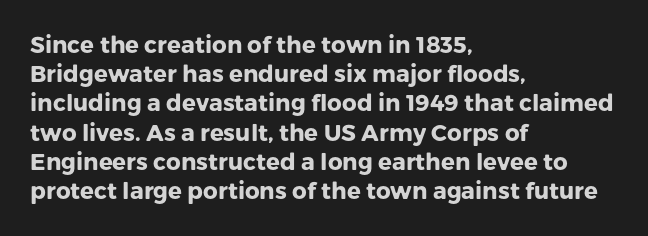
The image shows 23 px bold type, upright; set left-aligned, normal line spacing (1.27x), normal letter spacing, not underlined.
